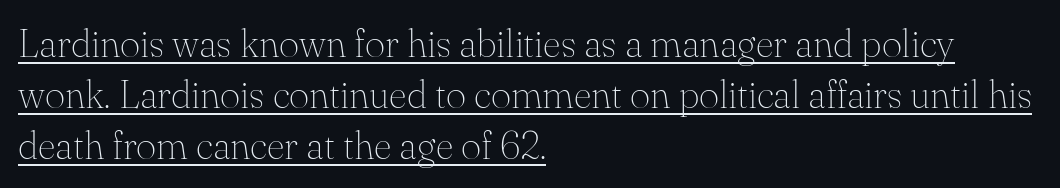
Yep, those are serifs on the letters. Style check: upright. Do the characters align in a grid? No, the font is proportional. Compared with a typical body face, this is equally light or lighter still.
